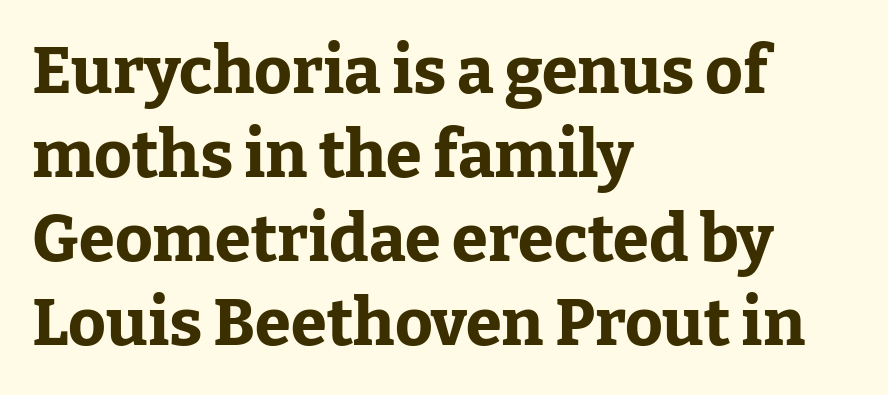
The image shows 65 px bold serif type, upright; set left-aligned, normal line spacing (1.29x), normal letter spacing, not underlined; low stroke contrast and a medium x-height.
